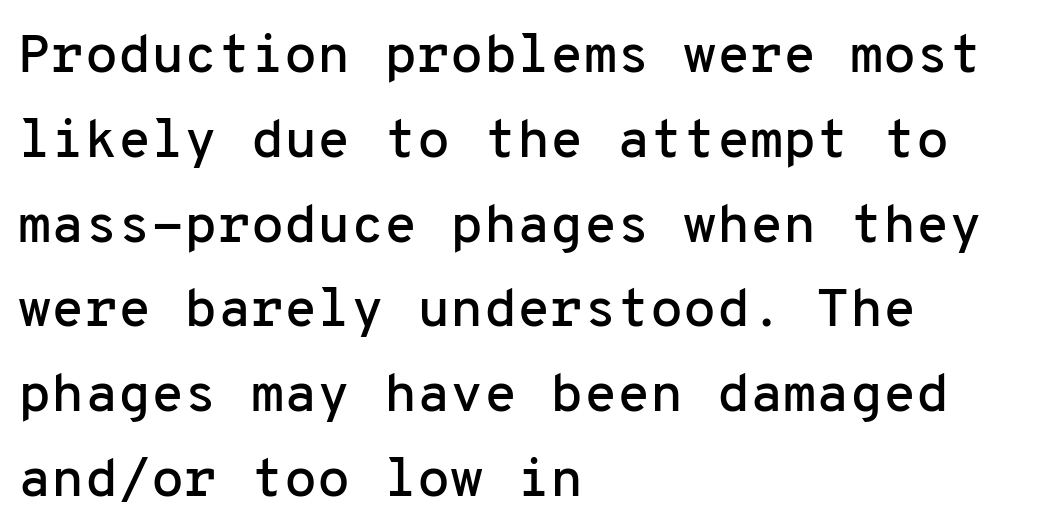
{"serif": "no", "italic": "no", "width": "normal", "stroke_contrast": "low", "x_height": "medium", "monospaced": "yes", "underline": "no", "align": "left", "line_spacing": "normal", "line_spacing_ratio": 1.57, "letter_spacing": "normal", "letter_spacing_em": 0.0, "glyph_px": 54}
